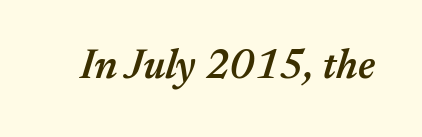
{"italic": "yes", "lean": "right", "slant_degrees": 17, "bold": "semi", "weight": "semibold", "width": "normal", "stroke_contrast": "medium", "x_height": "medium", "monospaced": "no", "underline": "no", "letter_spacing": "normal", "letter_spacing_em": 0.0, "glyph_px": 42}
